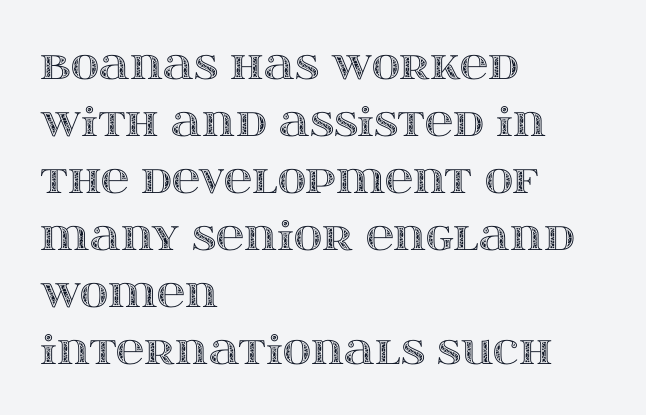
{"italic": "no", "width": "wide", "x_height": "large", "monospaced": "no", "underline": "no", "align": "left", "line_spacing": "normal", "line_spacing_ratio": 1.46, "letter_spacing": "normal", "letter_spacing_em": 0.0, "glyph_px": 39}
